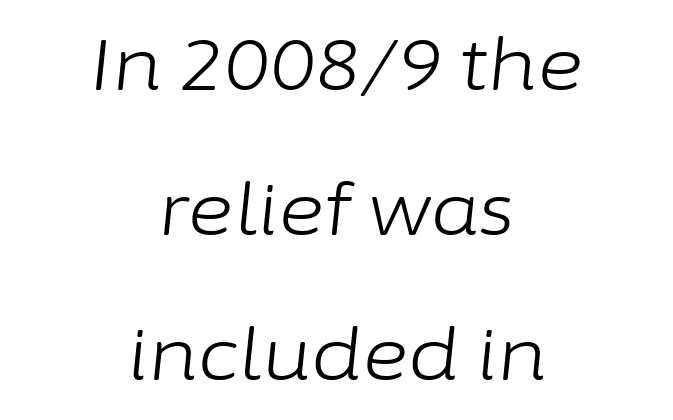
Q: Is the text bold? A: No.
Q: Is the text italic (slanted)? A: Yes, it leans right by about 6 degrees.
Q: Is the text underlined? A: No.
Q: How is the paragraph aligned? A: Centered.
Q: Is the spacing between letters normal or unusually wide? A: Normal.
Q: Is the spacing between lines tight, normal or loose? A: Loose.
Q: Width (condensed, normal, or wide)? A: Normal.
Q: Stroke contrast? A: Low.
Q: x-height? A: Medium.
Q: Monospaced? A: No.
